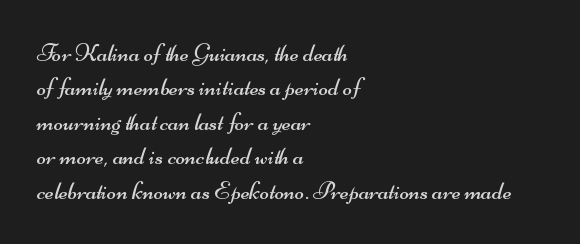
{"bold": "no", "underline": "no", "align": "left", "line_spacing": "normal", "line_spacing_ratio": 1.38, "letter_spacing": "normal", "letter_spacing_em": 0.0, "glyph_px": 25}
